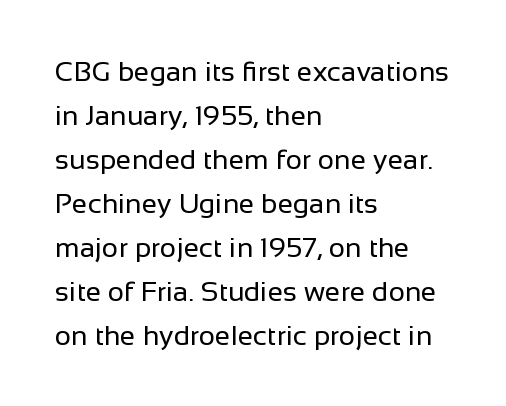
{"serif": "no", "italic": "no", "bold": "no", "weight": "regular", "width": "normal", "stroke_contrast": "low", "x_height": "medium", "monospaced": "no", "underline": "no", "align": "left", "line_spacing": "normal", "line_spacing_ratio": 1.57, "letter_spacing": "normal", "letter_spacing_em": 0.0, "glyph_px": 28}
